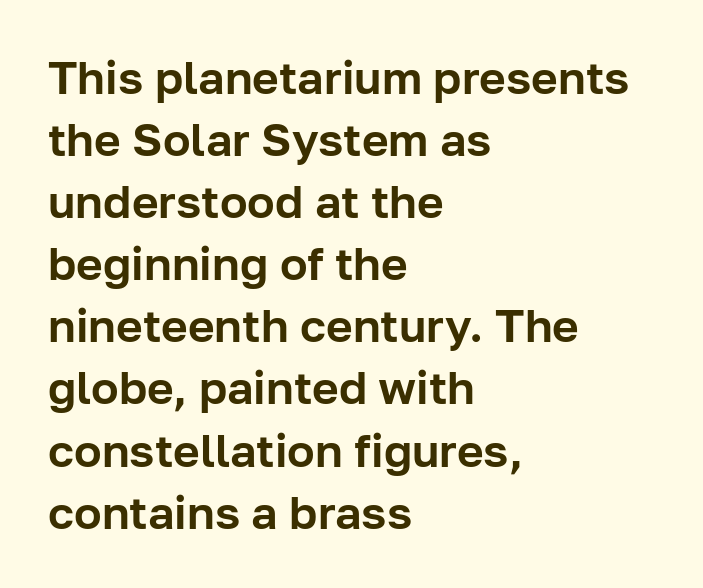
Q: Is the text italic (slanted)? A: No, it is upright.
Q: Is the typeface a serif or a sans-serif typeface? A: Sans-serif.
Q: Is the text underlined? A: No.
Q: How is the paragraph aligned? A: Left-aligned.
Q: Is the spacing between letters normal or unusually wide? A: Normal.
Q: Is the spacing between lines tight, normal or loose? A: Normal.
Q: Width (condensed, normal, or wide)? A: Normal.
Q: Stroke contrast? A: Low.
Q: x-height? A: Medium.
Q: Monospaced? A: No.
